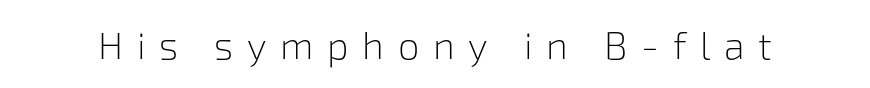
Q: Is the text bold? A: No.
Q: Is the text italic (slanted)? A: No, it is upright.
Q: Is the typeface a serif or a sans-serif typeface? A: Sans-serif.
Q: Is the text underlined? A: No.
Q: Is the spacing between letters normal or unusually wide? A: Unusually wide.
Q: Width (condensed, normal, or wide)? A: Normal.
Q: Stroke contrast? A: Low.
Q: x-height? A: Medium.
Q: Monospaced? A: No.
